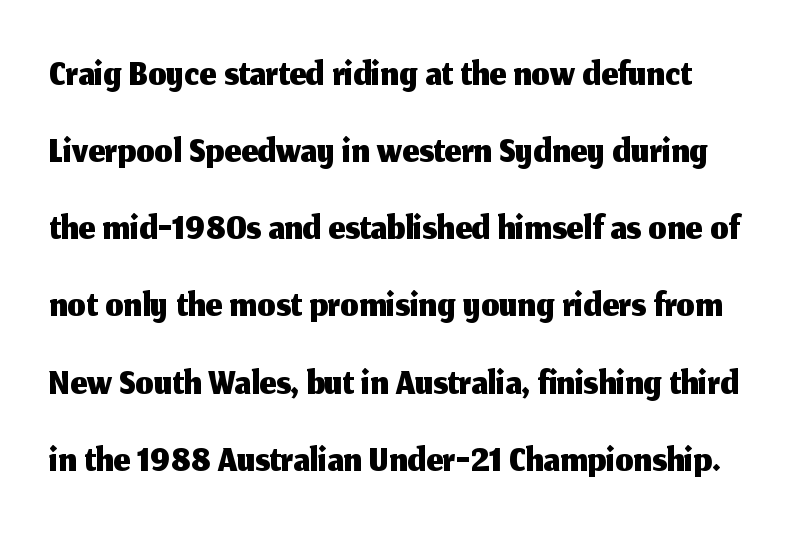
The image shows 58 px sans-serif type, upright; set normal line spacing (1.33x), normal letter spacing, not underlined; medium stroke contrast and a medium x-height.
